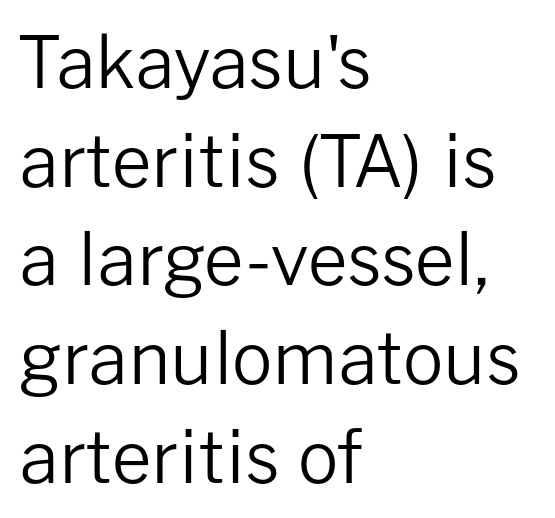
The image shows 71 px regular-weight sans-serif type, upright; set left-aligned, normal line spacing (1.39x), normal letter spacing, not underlined; low stroke contrast and a medium x-height.
